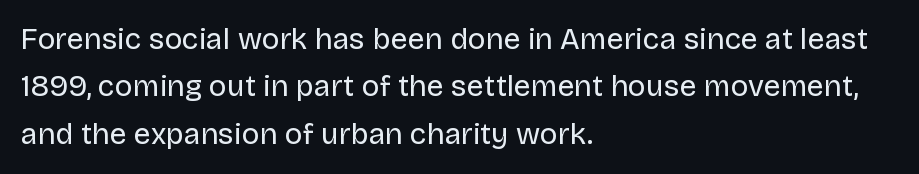
{"serif": "no", "italic": "no", "bold": "no", "weight": "regular", "width": "normal", "stroke_contrast": "low", "x_height": "large", "monospaced": "no", "underline": "no", "align": "left", "line_spacing": "normal", "line_spacing_ratio": 1.58, "letter_spacing": "normal", "letter_spacing_em": 0.0, "glyph_px": 30}
